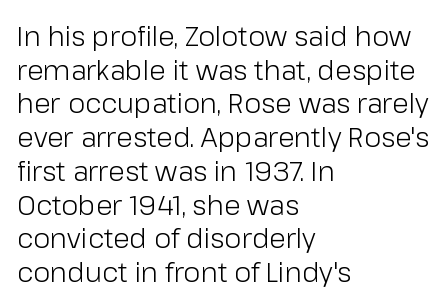
Q: Is the text bold? A: No.
Q: Is the text italic (slanted)? A: No, it is upright.
Q: Is the text underlined? A: No.
Q: How is the paragraph aligned? A: Left-aligned.
Q: Is the spacing between letters normal or unusually wide? A: Normal.
Q: Is the spacing between lines tight, normal or loose? A: Normal.
